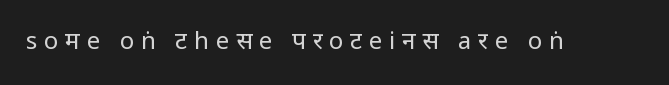
Q: Is the text bold? A: No.
Q: Is the text italic (slanted)? A: No, it is upright.
Q: Is the text underlined? A: No.
Q: Is the spacing between letters normal or unusually wide? A: Unusually wide.
